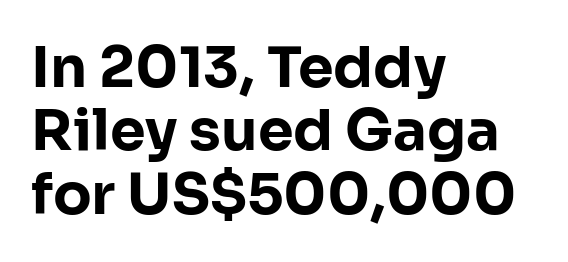
Q: Is the text bold? A: Yes.
Q: Is the text italic (slanted)? A: No, it is upright.
Q: Is the typeface a serif or a sans-serif typeface? A: Sans-serif.
Q: Is the text underlined? A: No.
Q: How is the paragraph aligned? A: Left-aligned.
Q: Is the spacing between letters normal or unusually wide? A: Normal.
Q: Is the spacing between lines tight, normal or loose? A: Tight.
Q: Width (condensed, normal, or wide)? A: Normal.
Q: Stroke contrast? A: Low.
Q: x-height? A: Medium.
Q: Monospaced? A: No.
